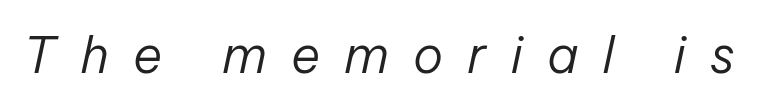
Q: Is the text bold? A: No.
Q: Is the text italic (slanted)? A: Yes, it leans right by about 12 degrees.
Q: Is the text underlined? A: No.
Q: Is the spacing between letters normal or unusually wide? A: Unusually wide.
Q: Width (condensed, normal, or wide)? A: Normal.
Q: Stroke contrast? A: Low.
Q: x-height? A: Medium.
Q: Monospaced? A: No.
